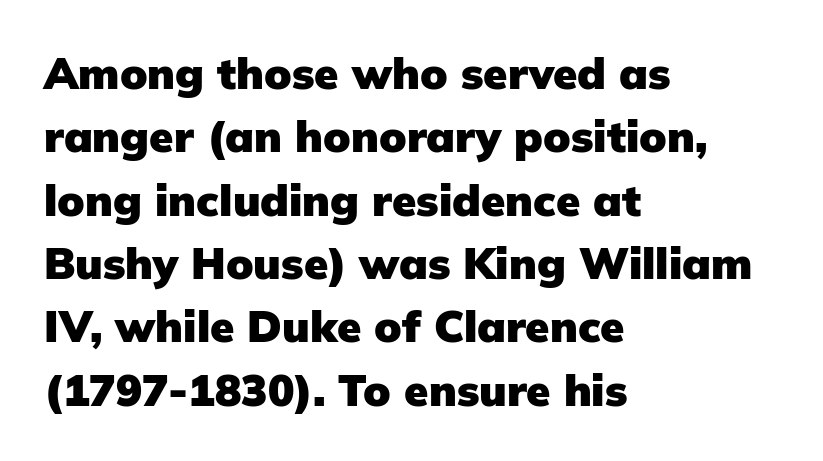
The vertical gap from one line to the next is medium. A typesetter would call this proportional, since set widths differ per character. The font family rendered here belongs to the sans-serif group. I'd describe the lettering as bold — thick and assertive. Check the space under the baseline: it is left empty.
